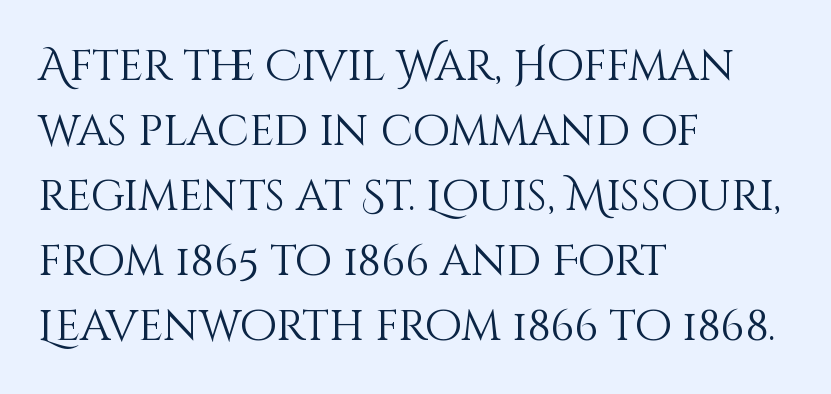
The image shows 43 px light type, upright; set left-aligned, normal line spacing (1.51x), normal letter spacing, not underlined; medium stroke contrast and a large x-height.
